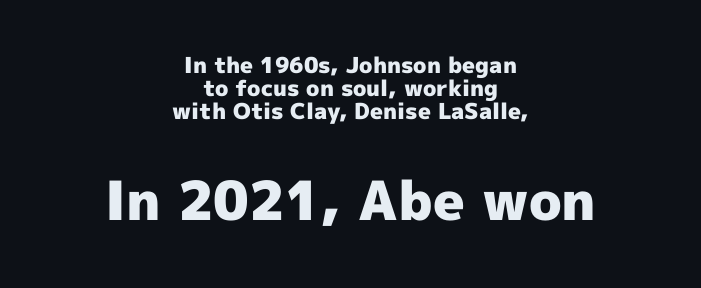
Q: Is the text bold? A: Yes.
Q: Is the text italic (slanted)? A: No, it is upright.
Q: Is the typeface a serif or a sans-serif typeface? A: Sans-serif.
Q: Is the text underlined? A: No.
Q: How is the paragraph aligned? A: Centered.
Q: Is the spacing between letters normal or unusually wide? A: Normal.
Q: Is the spacing between lines tight, normal or loose? A: Tight.
Q: Which block of text is set in a larger size, the first (top) or the second (bottom)? A: The second (bottom) one.
Q: Width (condensed, normal, or wide)? A: Normal.
Q: x-height? A: Medium.
Q: Monospaced? A: No.
